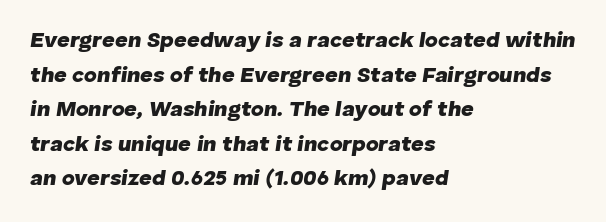
The image shows 22 px bold type, italic (leaning right); set left-aligned, normal line spacing (1.57x), normal letter spacing, not underlined.
